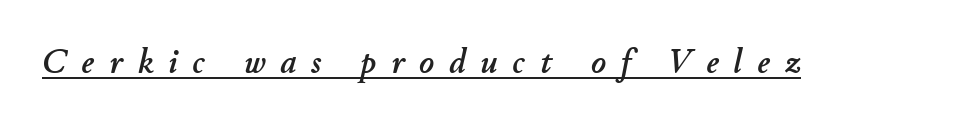
Spacing verdict: proportional, widths tailored to each character. The specimen reads as italic at a glance. This rendering features underlined lettering. Does extra space separate the letters? Yes, quite a lot of it.
